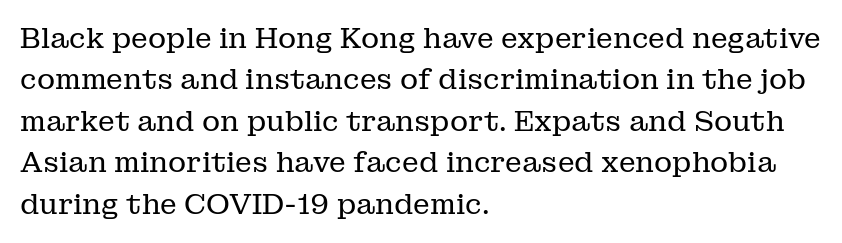
Q: Is the text bold? A: No.
Q: Is the text italic (slanted)? A: No, it is upright.
Q: Is the typeface a serif or a sans-serif typeface? A: Serif.
Q: Is the text underlined? A: No.
Q: How is the paragraph aligned? A: Left-aligned.
Q: Is the spacing between letters normal or unusually wide? A: Normal.
Q: Is the spacing between lines tight, normal or loose? A: Normal.
Q: Width (condensed, normal, or wide)? A: Normal.
Q: Stroke contrast? A: Low.
Q: x-height? A: Medium.
Q: Monospaced? A: No.
